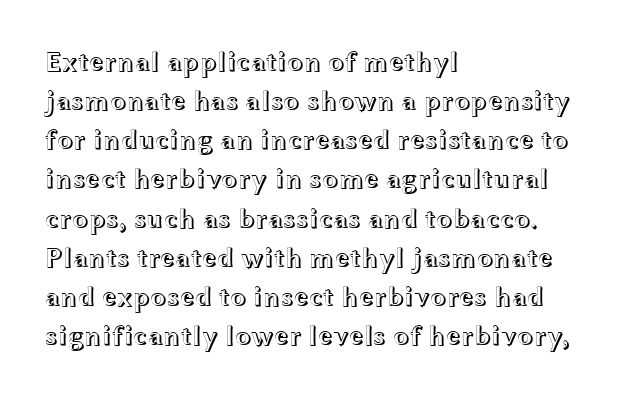
The image shows 27 px text type, upright; set left-aligned, normal line spacing (1.45x), normal letter spacing, not underlined.
